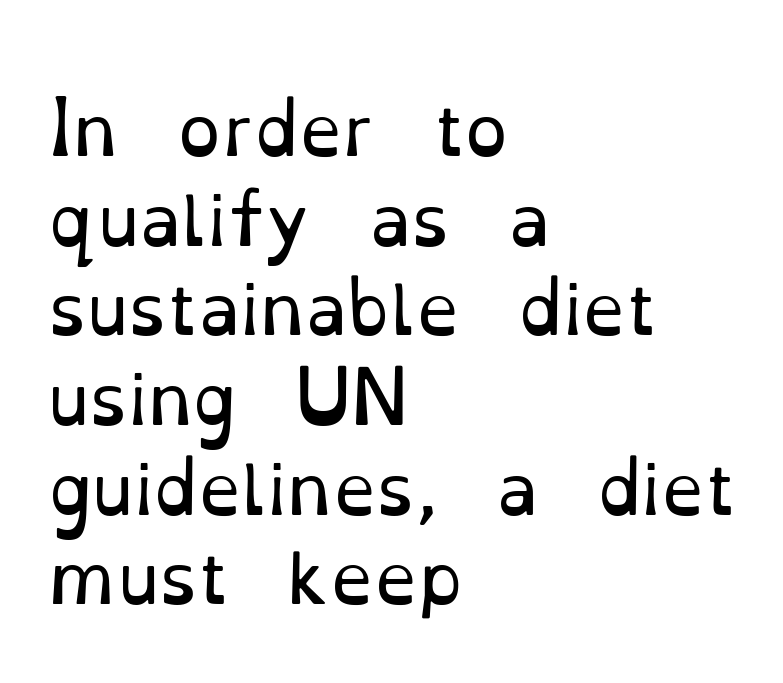
{"serif": "yes", "italic": "no", "bold": "no", "weight": "regular", "width": "normal", "stroke_contrast": "low", "x_height": "small", "monospaced": "no", "underline": "no", "align": "left", "line_spacing": "normal", "line_spacing_ratio": 1.3, "letter_spacing": "normal", "letter_spacing_em": 0.0, "glyph_px": 69}
